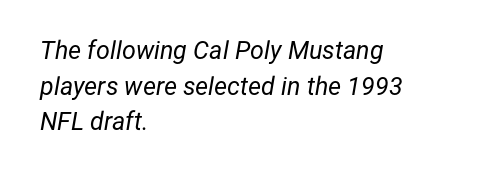
Inter-character spacing is left at the font's built-in metrics. The passage shown stacks its lines at a standard gap. Posture: slanted. Underlining? Definitely not there. One-word summary of the alignment: left.
